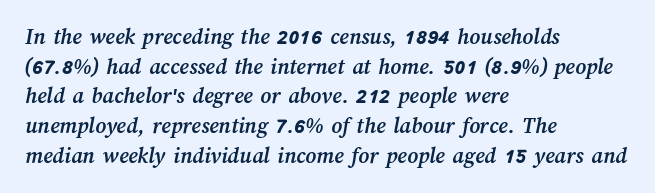
The image shows 23 px bold type; set left-aligned, normal line spacing (1.29x), normal letter spacing, not underlined.
